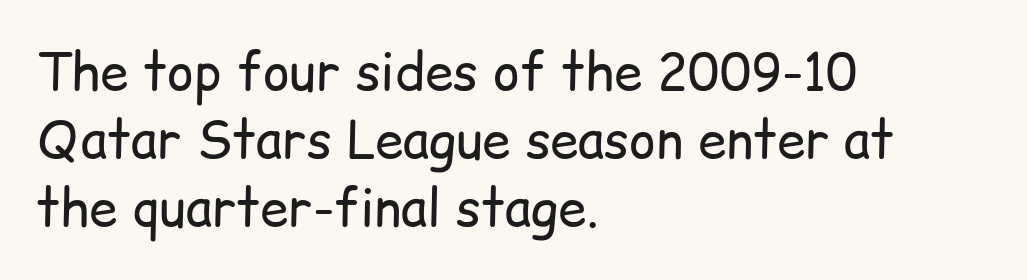
The image shows 51 px regular-weight sans-serif type, upright; set left-aligned, normal line spacing (1.33x), normal letter spacing, not underlined; low stroke contrast and a medium x-height.
